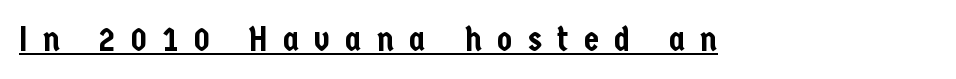
{"serif": "no", "italic": "no", "width": "condensed", "stroke_contrast": "low", "x_height": "medium", "monospaced": "no", "underline": "yes", "letter_spacing": "wide", "letter_spacing_em": 0.43, "glyph_px": 35}
